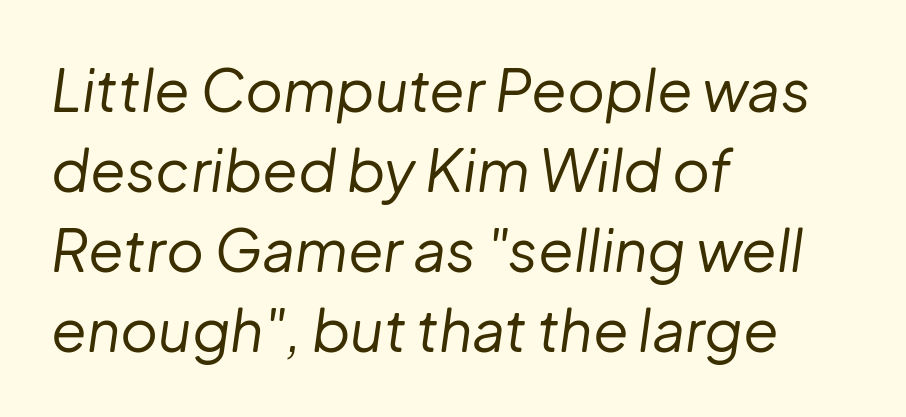
Q: Is the text bold? A: No.
Q: Is the text italic (slanted)? A: Yes, it leans right by about 8 degrees.
Q: Is the text underlined? A: No.
Q: How is the paragraph aligned? A: Left-aligned.
Q: Is the spacing between letters normal or unusually wide? A: Normal.
Q: Is the spacing between lines tight, normal or loose? A: Normal.
Q: Width (condensed, normal, or wide)? A: Normal.
Q: Stroke contrast? A: Low.
Q: x-height? A: Medium.
Q: Monospaced? A: No.
